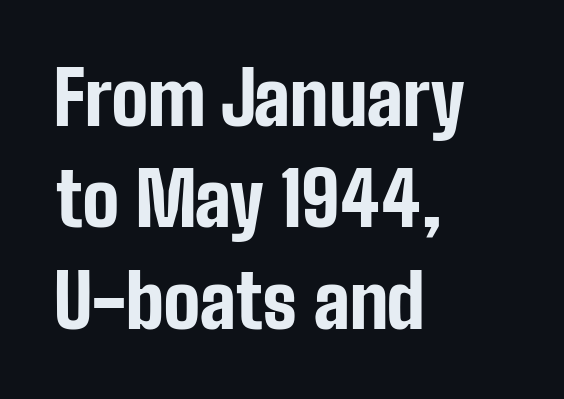
The image shows 73 px bold, condensed sans-serif type, upright; set left-aligned, normal line spacing (1.39x), normal letter spacing, not underlined; low stroke contrast and a medium x-height.
